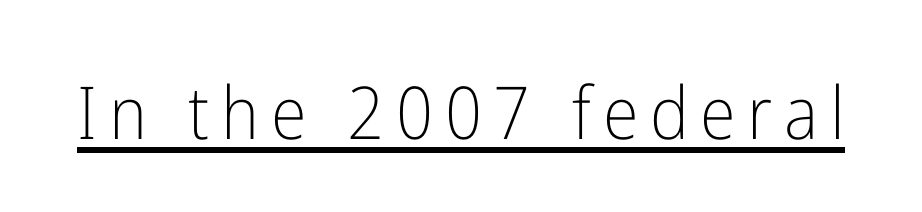
{"serif": "no", "italic": "no", "bold": "no", "weight": "light", "width": "condensed", "stroke_contrast": "low", "x_height": "medium", "monospaced": "no", "underline": "yes", "glyph_px": 73}
